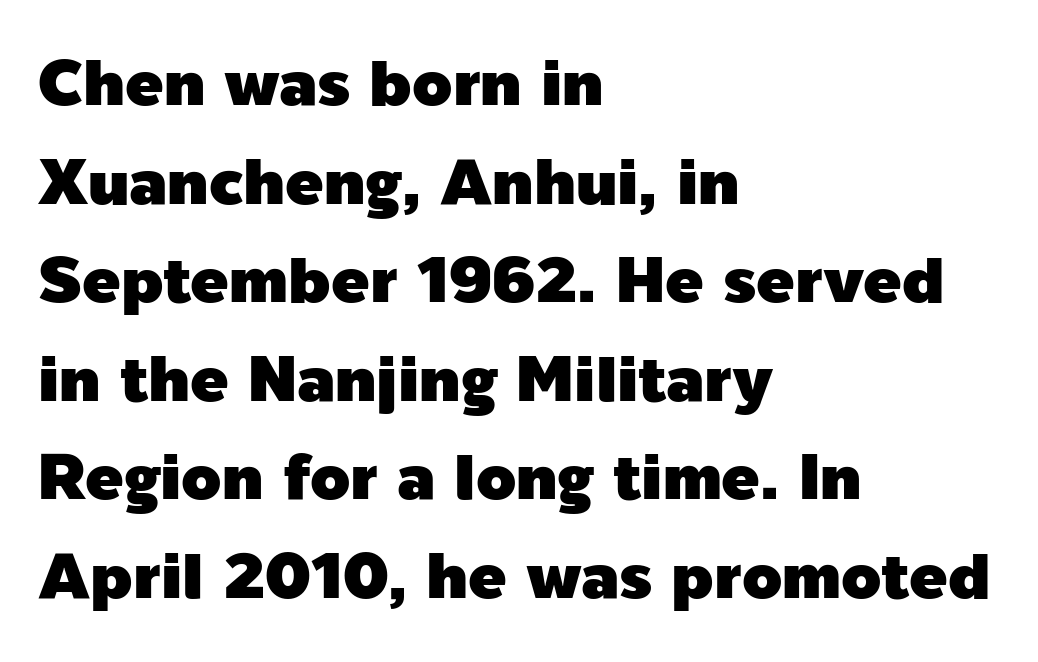
The image shows 64 px sans-serif type, upright; set left-aligned, normal line spacing (1.54x), normal letter spacing, not underlined; a medium x-height.
